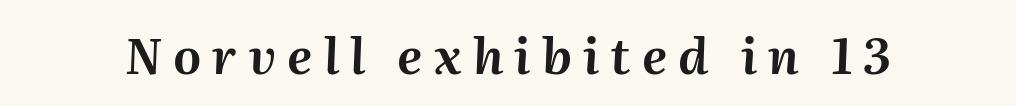
The image shows 49 px text type, italic (leaning right); set unusually wide letter spacing (+0.23 em), not underlined; medium stroke contrast and a medium x-height.
